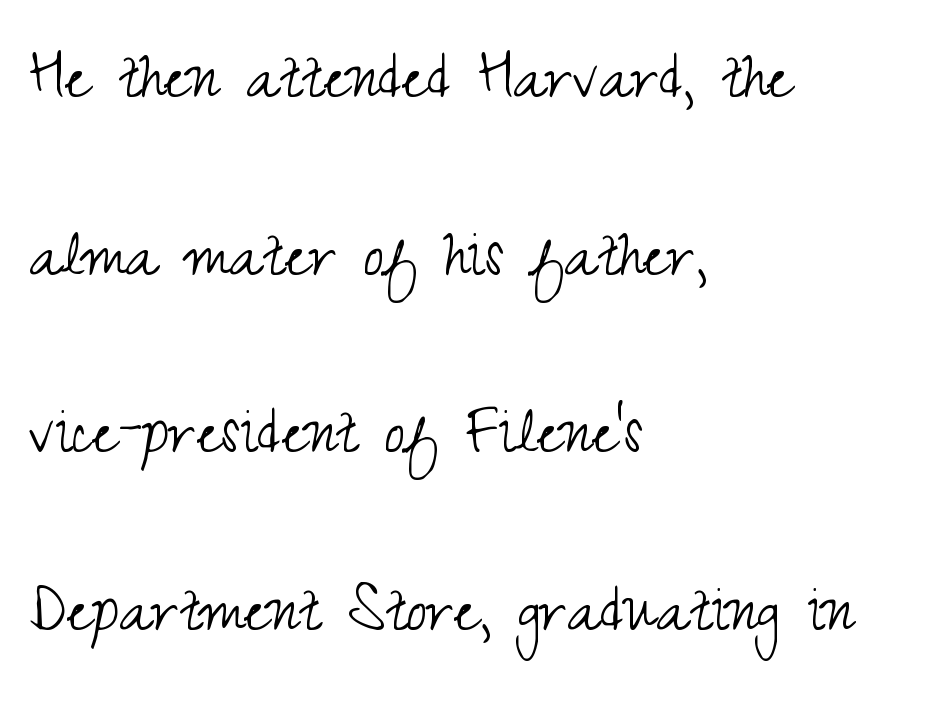
The image shows 74 px light, condensed sans-serif type, upright; set left-aligned, loose line spacing (2.4x), normal letter spacing, not underlined; medium stroke contrast and a small x-height.
